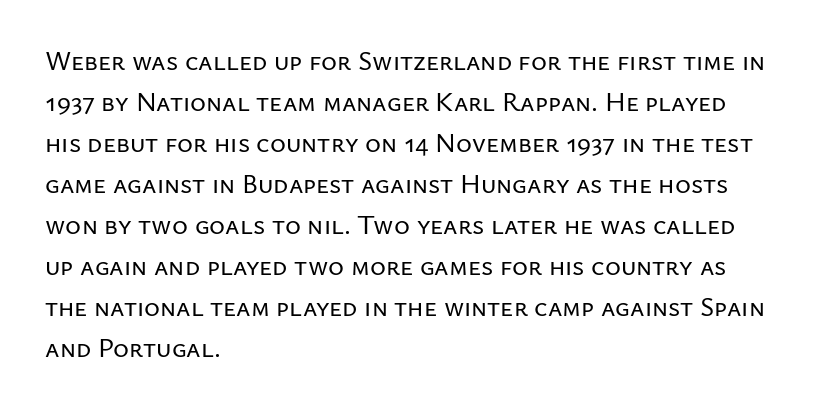
Q: Is the text italic (slanted)? A: No, it is upright.
Q: Is the text underlined? A: No.
Q: How is the paragraph aligned? A: Left-aligned.
Q: Is the spacing between letters normal or unusually wide? A: Normal.
Q: Is the spacing between lines tight, normal or loose? A: Normal.
